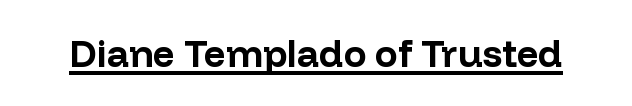
Q: Is the text bold? A: Yes.
Q: Is the text italic (slanted)? A: No, it is upright.
Q: Is the typeface a serif or a sans-serif typeface? A: Sans-serif.
Q: Is the text underlined? A: Yes.
Q: Is the spacing between letters normal or unusually wide? A: Normal.
Q: Width (condensed, normal, or wide)? A: Normal.
Q: Stroke contrast? A: Low.
Q: x-height? A: Medium.
Q: Monospaced? A: No.
